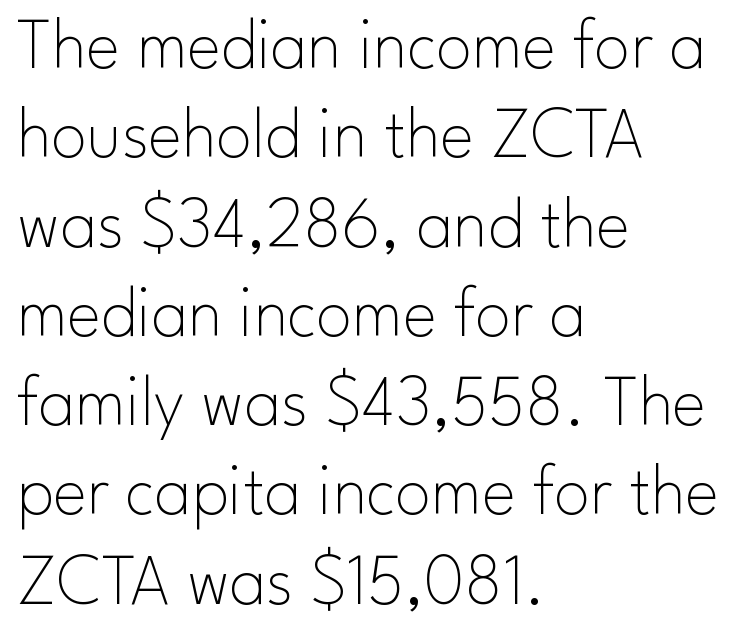
Q: Is the text bold? A: No.
Q: Is the text italic (slanted)? A: No, it is upright.
Q: Is the typeface a serif or a sans-serif typeface? A: Sans-serif.
Q: Is the text underlined? A: No.
Q: How is the paragraph aligned? A: Left-aligned.
Q: Is the spacing between letters normal or unusually wide? A: Normal.
Q: Width (condensed, normal, or wide)? A: Normal.
Q: Stroke contrast? A: Low.
Q: x-height? A: Small.
Q: Monospaced? A: No.
